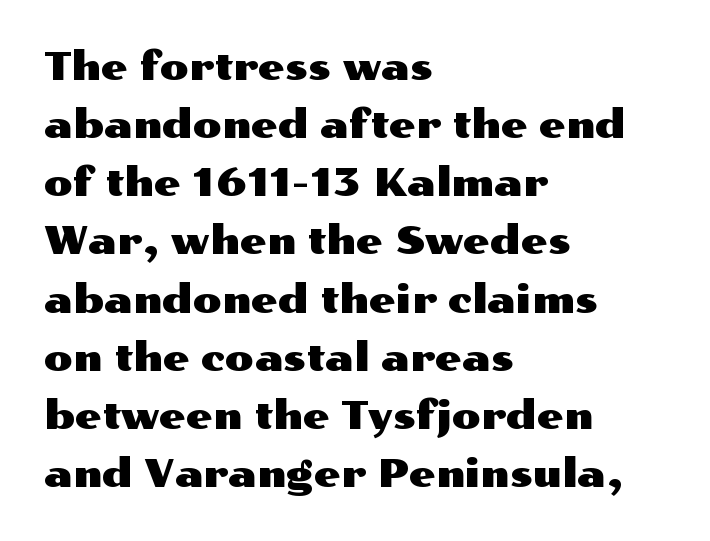
Posture: straight, roman, zero tilt. The type is set solid horizontally, with unmodified tracking. No word sits above an underline. Examine the stroke ends and you'll find no serifs. These lines are set flush left with a ragged right edge. Here the designer chose a conventional face with non-uniform glyph widths.
